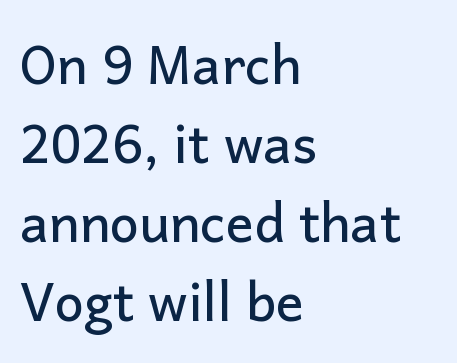
The image shows 52 px sans-serif type, upright; set left-aligned, normal line spacing (1.52x), normal letter spacing, not underlined; low stroke contrast and a medium x-height.
